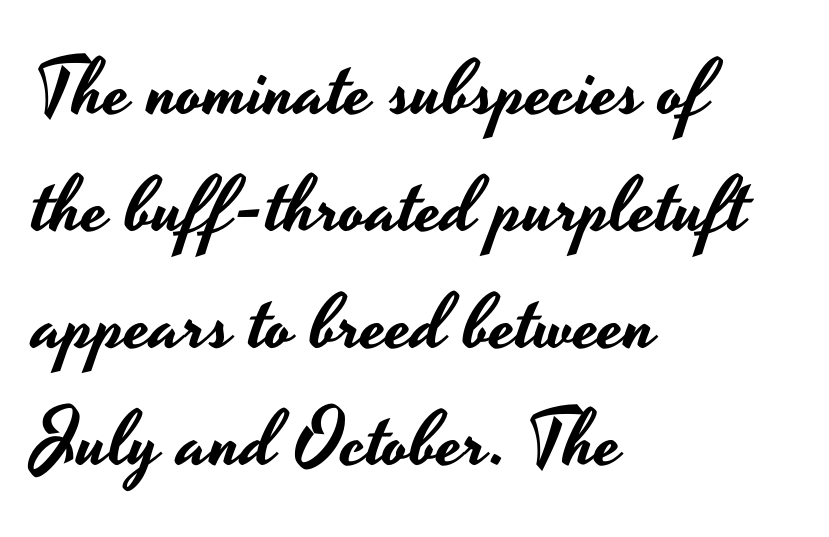
The image shows 78 px wide sans-serif type; set left-aligned, normal line spacing (1.5x), normal letter spacing, not underlined; low stroke contrast and a small x-height.
